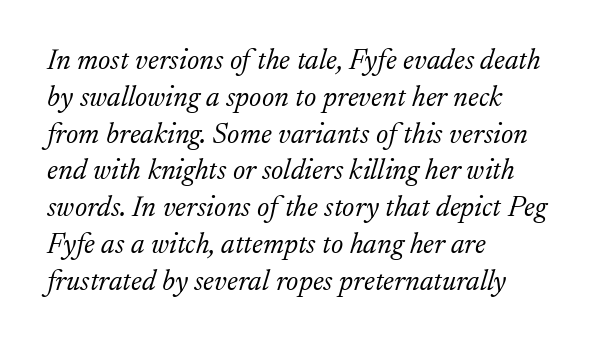
Q: Is the text bold? A: No.
Q: Is the text italic (slanted)? A: Yes, it leans right by about 17 degrees.
Q: Is the typeface a serif or a sans-serif typeface? A: Serif.
Q: Is the text underlined? A: No.
Q: How is the paragraph aligned? A: Left-aligned.
Q: Is the spacing between letters normal or unusually wide? A: Normal.
Q: Is the spacing between lines tight, normal or loose? A: Normal.
Q: Width (condensed, normal, or wide)? A: Normal.
Q: Stroke contrast? A: Low.
Q: x-height? A: Small.
Q: Monospaced? A: No.
